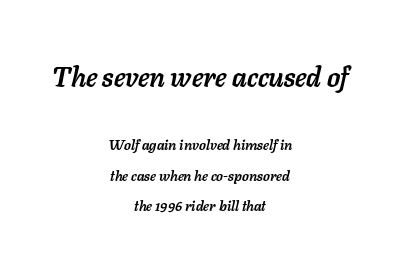
The block sitting higher on the canvas is the one with enlarged characters. The rendering applies a slant to the glyphs. The space directly below the letters is spotless. Which margin do the lines hug? Neither — every line sits in the middle. How are the letters spaced? Ordinarily, with no added tracking.
